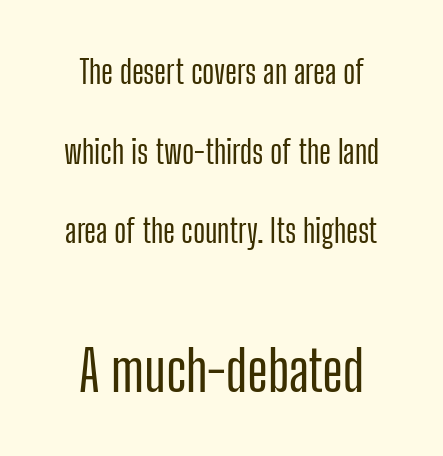
The image shows 56 px condensed sans-serif type, upright; set centered, loose line spacing (2.49x), normal letter spacing, not underlined; the second (bottom) block is 1.75x larger; low stroke contrast and a medium x-height.
